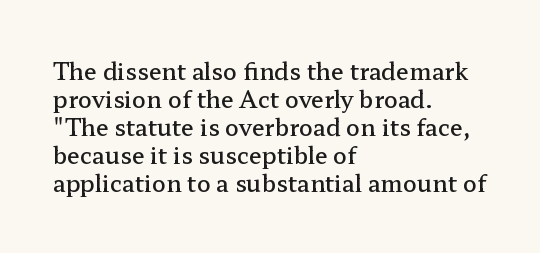
The image shows 23 px text type, upright; set left-aligned, line spacing 1.22x, normal letter spacing, not underlined.
